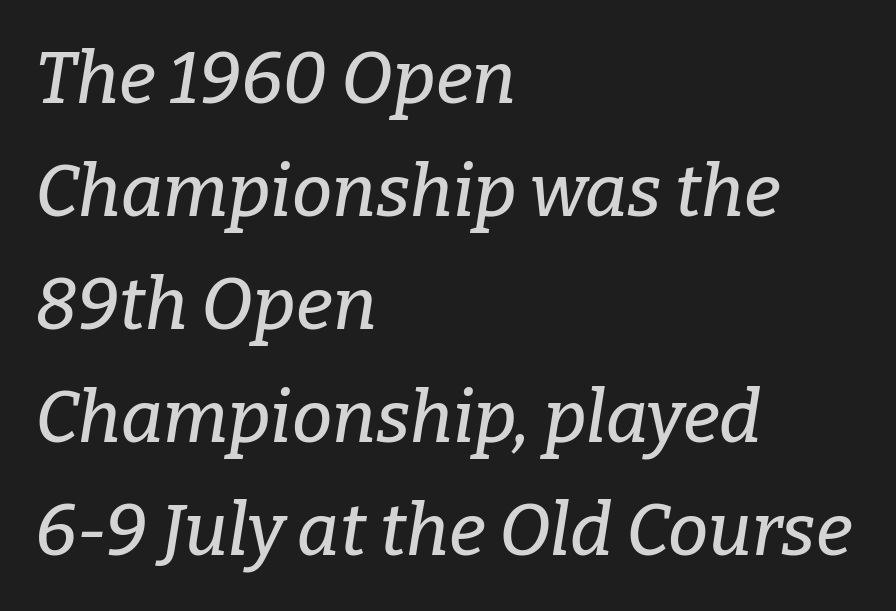
Compared with typical paragraphs, the rows here are spaced about the same. Font category for this specimen: serif. You could not count columns in this text — the font is proportionally spaced. Glance below the letters and you will spot only blank space.
